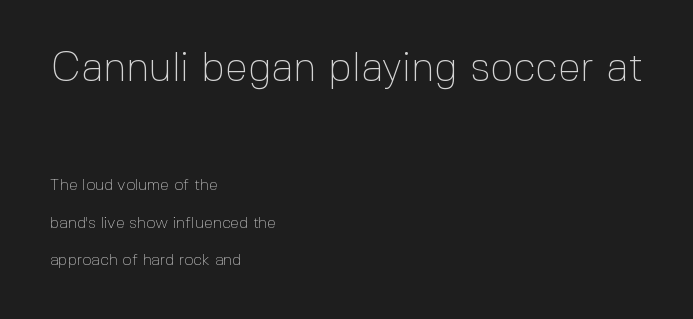
Q: Is the text bold? A: No.
Q: Is the text italic (slanted)? A: No, it is upright.
Q: Is the typeface a serif or a sans-serif typeface? A: Sans-serif.
Q: Is the text underlined? A: No.
Q: How is the paragraph aligned? A: Left-aligned.
Q: Is the spacing between letters normal or unusually wide? A: Normal.
Q: Is the spacing between lines tight, normal or loose? A: Loose.
Q: Which block of text is set in a larger size, the first (top) or the second (bottom)? A: The first (top) one.
Q: Width (condensed, normal, or wide)? A: Normal.
Q: x-height? A: Medium.
Q: Monospaced? A: No.
